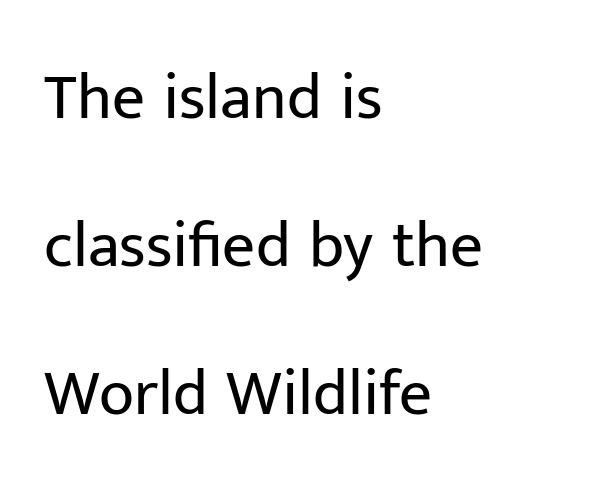
The typeface chosen for these lines omits serifs. The strokes are not fattened; the text isn't bold. Ordinary non-slanted type is in use. Compared with typical body copy, the letter spacing here is the same.
